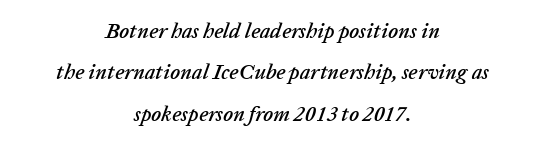
Q: Is the text italic (slanted)? A: Yes, it leans right by about 20 degrees.
Q: Is the text underlined? A: No.
Q: How is the paragraph aligned? A: Centered.
Q: Is the spacing between letters normal or unusually wide? A: Normal.
Q: Is the spacing between lines tight, normal or loose? A: Loose.
